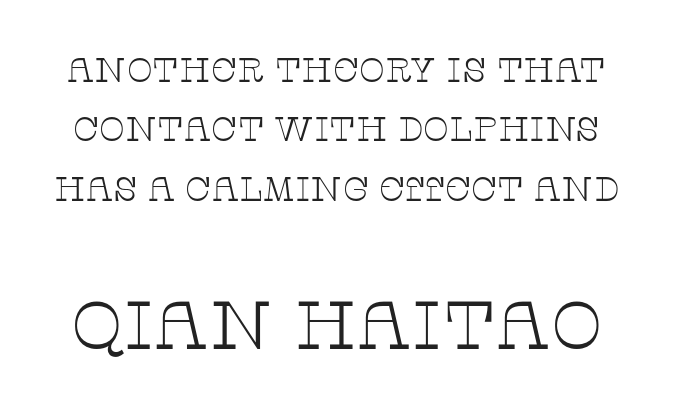
The image shows 68 px thin, wide serif type, upright; set line spacing 1.75x, normal letter spacing, not underlined; the second (bottom) block is 2.0x larger; low stroke contrast and a large x-height.
